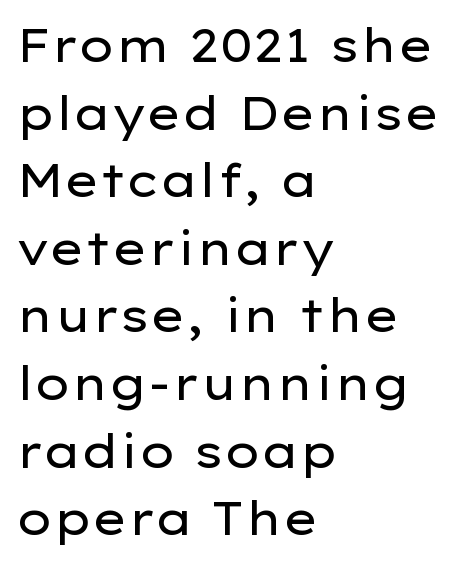
Q: Is the text bold? A: No.
Q: Is the text italic (slanted)? A: No, it is upright.
Q: Is the typeface a serif or a sans-serif typeface? A: Sans-serif.
Q: Is the text underlined? A: No.
Q: How is the paragraph aligned? A: Left-aligned.
Q: Is the spacing between letters normal or unusually wide? A: Normal.
Q: Is the spacing between lines tight, normal or loose? A: Normal.
Q: Width (condensed, normal, or wide)? A: Wide.
Q: Stroke contrast? A: Low.
Q: x-height? A: Medium.
Q: Monospaced? A: No.
